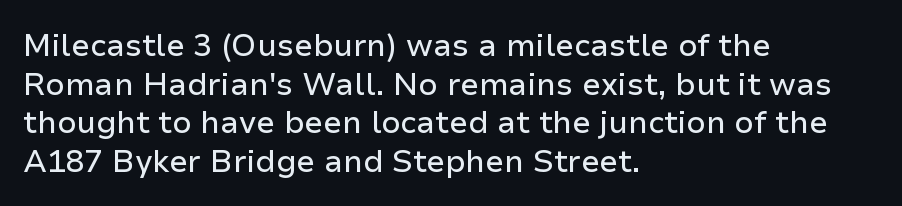
Q: Is the text italic (slanted)? A: No, it is upright.
Q: Is the typeface a serif or a sans-serif typeface? A: Sans-serif.
Q: Is the text underlined? A: No.
Q: How is the paragraph aligned? A: Left-aligned.
Q: Is the spacing between letters normal or unusually wide? A: Normal.
Q: Is the spacing between lines tight, normal or loose? A: Normal.
Q: Width (condensed, normal, or wide)? A: Normal.
Q: Stroke contrast? A: Low.
Q: x-height? A: Medium.
Q: Monospaced? A: No.
